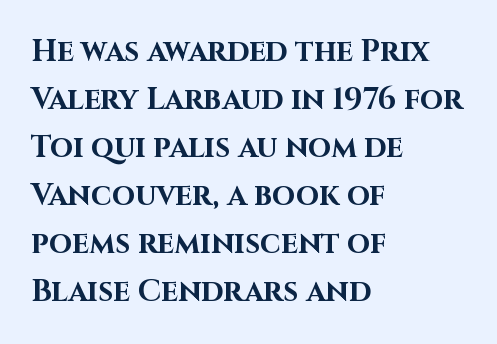
{"serif": "no", "italic": "no", "bold": "yes", "weight": "bold", "width": "normal", "stroke_contrast": "high", "x_height": "large", "monospaced": "no", "underline": "no", "align": "left", "line_spacing": "normal", "line_spacing_ratio": 1.6, "letter_spacing": "normal", "letter_spacing_em": 0.0, "glyph_px": 30}
